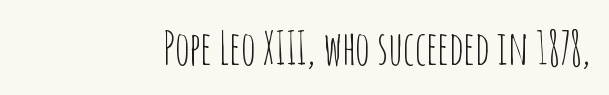
Are there feet on the stems? There aren't — it's a sans. The lettering stays uniformly vertical, giving the passage a roman look. Note the varied advance widths — an 'i' is clearly narrower than an 'm'. Type without underlining. Stem width sits at or under what a default text font uses. A typesetter would call this zero additional tracking.
